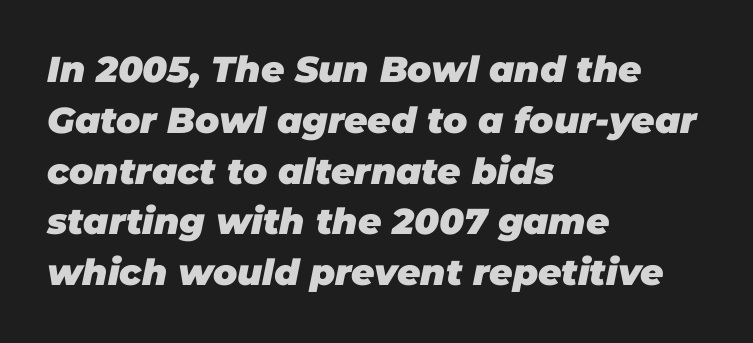
Leading matches the norm, producing a regular column. Notice how the passage keeps a crisp vertical edge on the left only. Observe the ordinary spacing: letters are neighbours, not strangers. Does the lettering tilt? It does — this is italic. These lines carry a lot of weight — the face is fully bold.
